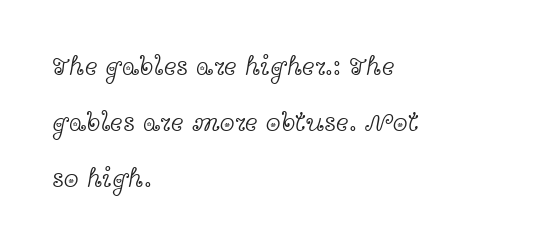
The weight would be labelled regular, book, light, or lighter still. Spacing between characters is what you'd get straight out of the box. Any mark beneath the type? The region is blank. Upright lettering throughout. Line starts are locked; line ends wander. Honestly, the rows look like they've been pulled way apart.
